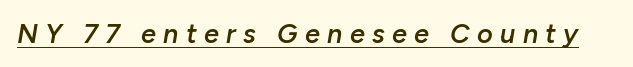
The image shows 27 px text type, italic (leaning right); set unusually wide letter spacing (+0.27 em), underlined.
